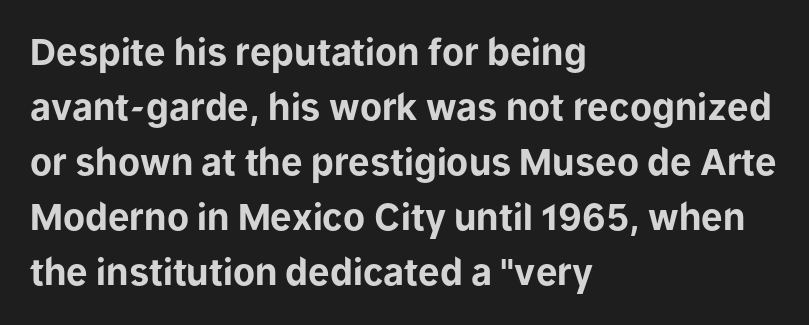
Q: Is the text bold? A: Yes.
Q: Is the text italic (slanted)? A: No, it is upright.
Q: Is the typeface a serif or a sans-serif typeface? A: Sans-serif.
Q: Is the text underlined? A: No.
Q: How is the paragraph aligned? A: Left-aligned.
Q: Is the spacing between letters normal or unusually wide? A: Normal.
Q: Is the spacing between lines tight, normal or loose? A: Normal.
Q: Width (condensed, normal, or wide)? A: Normal.
Q: Stroke contrast? A: Low.
Q: x-height? A: Medium.
Q: Monospaced? A: No.
